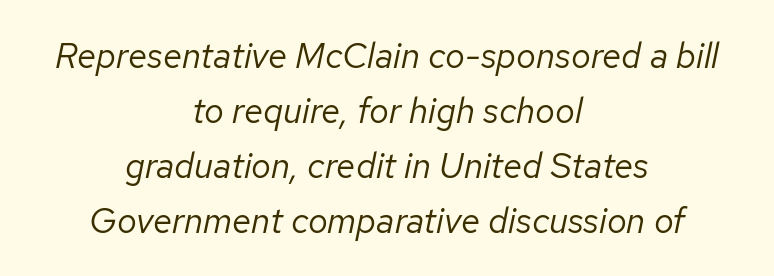
Glyph-to-glyph distance matches everyday printed text. Lines of text with bare space underneath. One-word summary of the alignment: center. No letter is thick-stroked: the sample isn't bold. The letters advance in unequal steps, a hallmark of proportional type. Style check: oblique.
